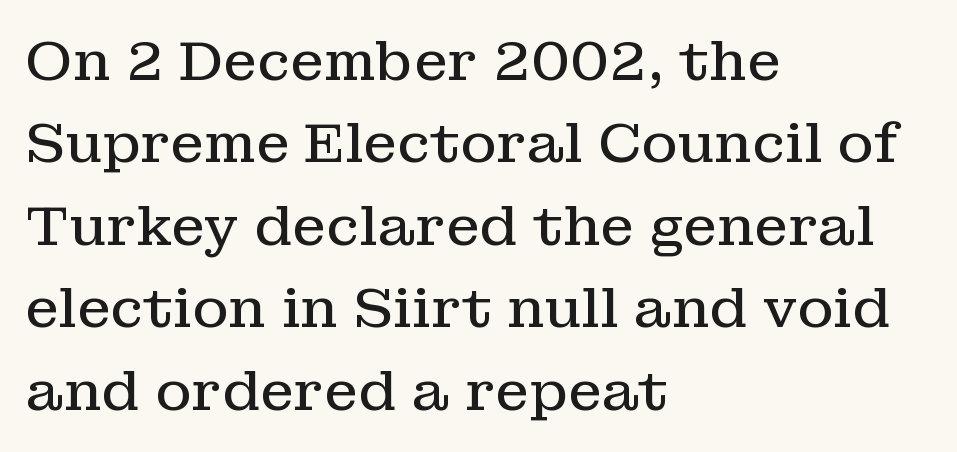
These glyphs show unthickened strokes, regular width or finer. Is there any slant? The stems are plumb. The rendering uses a moderate line-height, typical for paragraphs. Here the designer chose a conventional face with non-uniform glyph widths. This rendering uses left alignment, leaving the right contour irregular.
